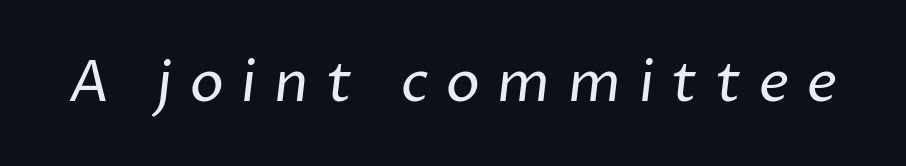
{"serif": "no", "bold": "no", "weight": "regular", "width": "normal", "stroke_contrast": "low", "x_height": "medium", "monospaced": "no", "underline": "no", "letter_spacing": "wide", "letter_spacing_em": 0.31, "glyph_px": 57}
